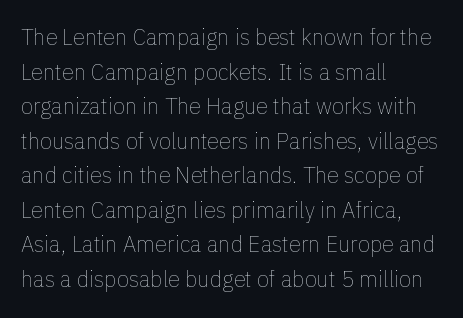
Q: Is the text bold? A: No.
Q: Is the text italic (slanted)? A: No, it is upright.
Q: Is the text underlined? A: No.
Q: How is the paragraph aligned? A: Left-aligned.
Q: Is the spacing between letters normal or unusually wide? A: Normal.
Q: Is the spacing between lines tight, normal or loose? A: Normal.
